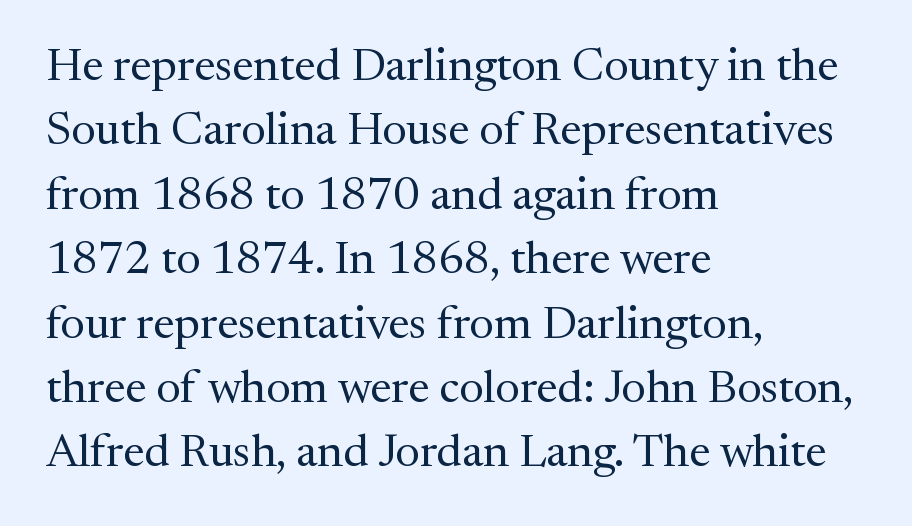
Q: Is the text bold? A: No.
Q: Is the text italic (slanted)? A: No, it is upright.
Q: Is the typeface a serif or a sans-serif typeface? A: Serif.
Q: Is the text underlined? A: No.
Q: How is the paragraph aligned? A: Left-aligned.
Q: Is the spacing between letters normal or unusually wide? A: Normal.
Q: Is the spacing between lines tight, normal or loose? A: Normal.
Q: Width (condensed, normal, or wide)? A: Normal.
Q: Stroke contrast? A: Medium.
Q: x-height? A: Medium.
Q: Monospaced? A: No.
